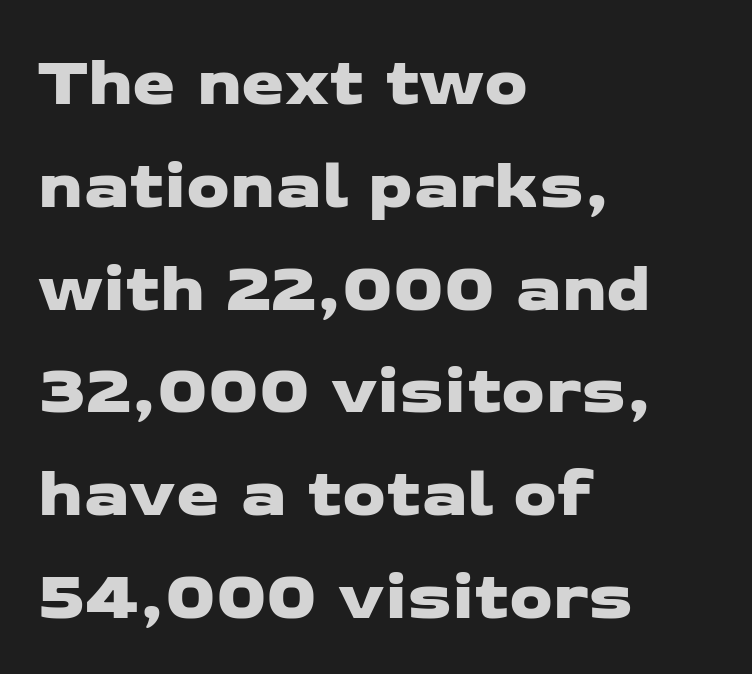
The image shows 69 px wide sans-serif type; set left-aligned, normal line spacing (1.49x), normal letter spacing, not underlined; low stroke contrast and a medium x-height.
